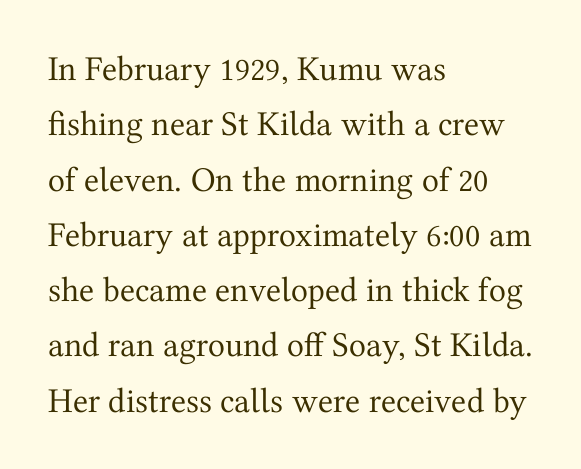
Q: Is the text bold? A: No.
Q: Is the text italic (slanted)? A: No, it is upright.
Q: Is the typeface a serif or a sans-serif typeface? A: Serif.
Q: Is the text underlined? A: No.
Q: How is the paragraph aligned? A: Left-aligned.
Q: Is the spacing between letters normal or unusually wide? A: Normal.
Q: Is the spacing between lines tight, normal or loose? A: Normal.
Q: Width (condensed, normal, or wide)? A: Normal.
Q: Stroke contrast? A: Medium.
Q: x-height? A: Medium.
Q: Monospaced? A: No.
